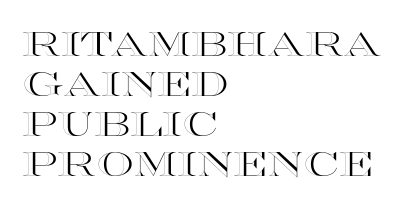
{"italic": "no", "width": "wide", "x_height": "large", "monospaced": "no", "underline": "no", "align": "left", "line_spacing_ratio": 1.21, "letter_spacing": "normal", "letter_spacing_em": 0.0, "glyph_px": 33}
